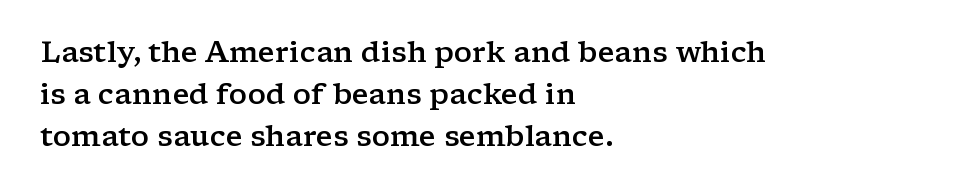
The image shows 29 px semibold, wide serif type, upright; set left-aligned, normal line spacing (1.45x), normal letter spacing, not underlined; low stroke contrast and a medium x-height.
